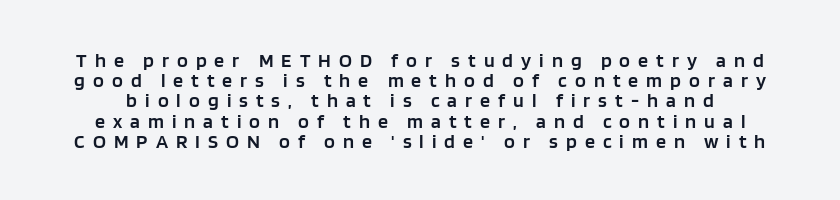
The image shows 20 px text type, upright; set tight line spacing (1.01x), unusually wide letter spacing (+0.4 em), not underlined.
